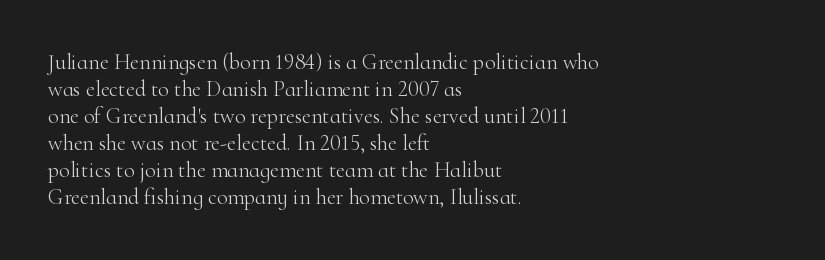
{"italic": "no", "bold": "no", "underline": "no", "align": "left", "line_spacing_ratio": 1.23, "letter_spacing": "normal", "letter_spacing_em": 0.0, "glyph_px": 22}
